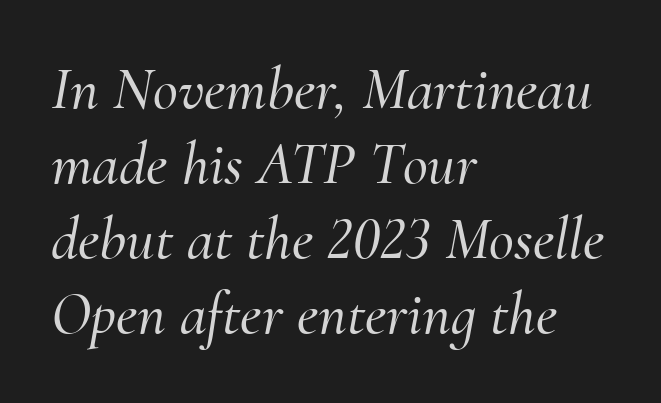
The rendering uses natural spacing where letterforms have individual widths. Yep, those are serifs on the letters. It's the slanting kind of type. Here the glyphs are tracked normally, forming tight word shapes. Visually the block forms a straight wall on the left and a jagged coastline on the right. This rendering features lettering with no underline.
